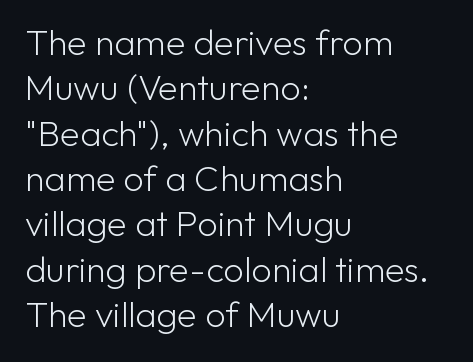
The image shows 36 px light sans-serif type, upright; set left-aligned, normal line spacing (1.26x), normal letter spacing, not underlined; low stroke contrast and a medium x-height.
